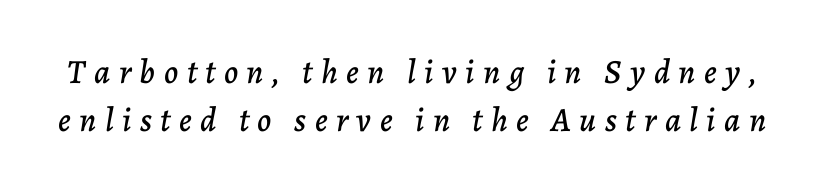
Regular leading. Is this a fixed-width face? No — the glyphs have proportional, varying widths. Between one letter and the next there's a generous, obvious gap. Unmarked baselines from the first word to the last. If you drew a line through each stem, it would be angled.
